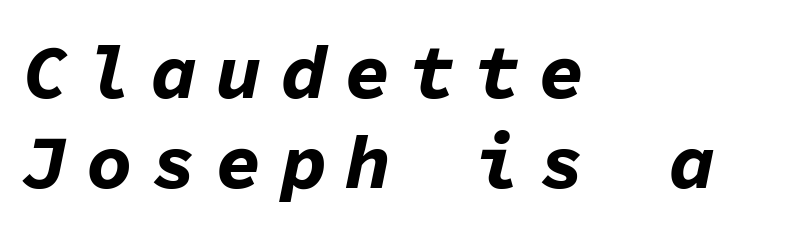
Note the uniform advance width — an 'i' takes as much space as an 'm'. Quick note: underline off. Notice how thick the strokes are: this is what a full bold looks like. An italicized treatment has been applied to the whole sample. The letterforms stand isolated, each surrounded by extra space. The passage is arranged the way most books set body copy — flush left.
